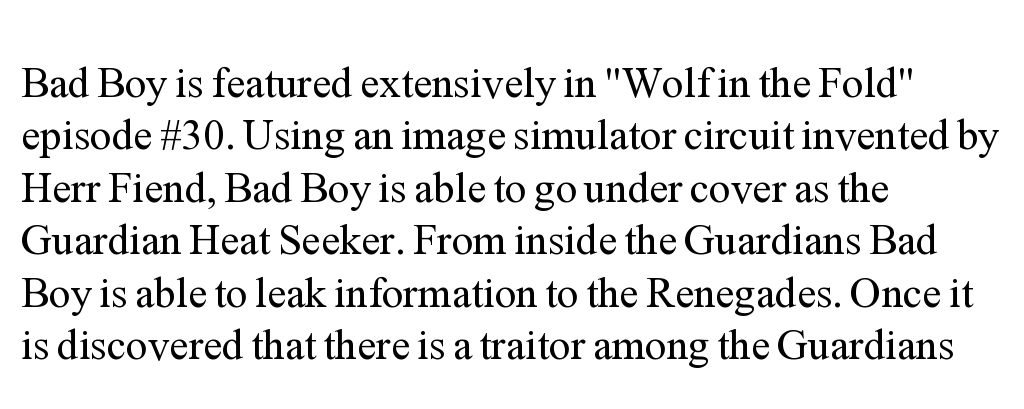
{"serif": "yes", "italic": "no", "bold": "no", "weight": "regular", "width": "normal", "stroke_contrast": "medium", "x_height": "medium", "monospaced": "no", "underline": "no", "align": "left", "line_spacing_ratio": 1.22, "letter_spacing": "normal", "letter_spacing_em": 0.0, "glyph_px": 43}
